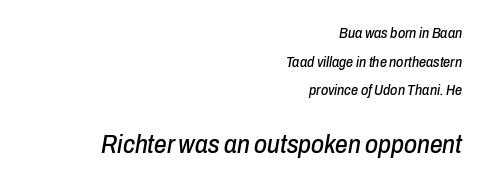
Q: Is the text italic (slanted)? A: Yes, it leans right by about 10 degrees.
Q: Is the text underlined? A: No.
Q: How is the paragraph aligned? A: Right-aligned.
Q: Is the spacing between letters normal or unusually wide? A: Normal.
Q: Is the spacing between lines tight, normal or loose? A: Loose.
Q: Which block of text is set in a larger size, the first (top) or the second (bottom)? A: The second (bottom) one.
